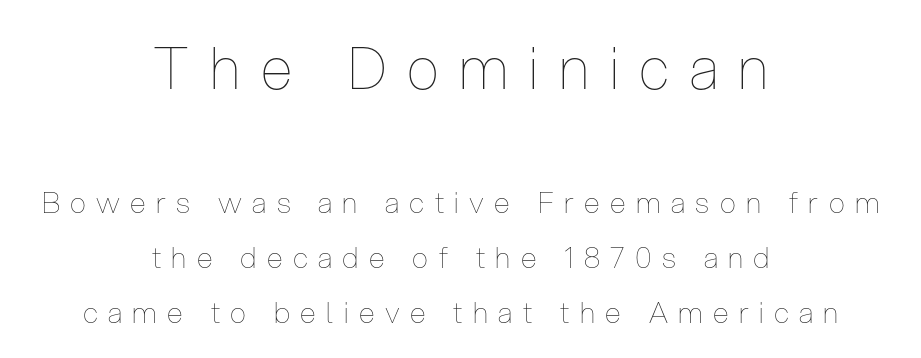
Q: Is the text bold? A: No.
Q: Is the text italic (slanted)? A: No, it is upright.
Q: Is the text underlined? A: No.
Q: How is the paragraph aligned? A: Centered.
Q: Is the spacing between letters normal or unusually wide? A: Unusually wide.
Q: Which block of text is set in a larger size, the first (top) or the second (bottom)? A: The first (top) one.
Q: Width (condensed, normal, or wide)? A: Condensed.
Q: Stroke contrast? A: Low.
Q: x-height? A: Medium.
Q: Monospaced? A: No.
